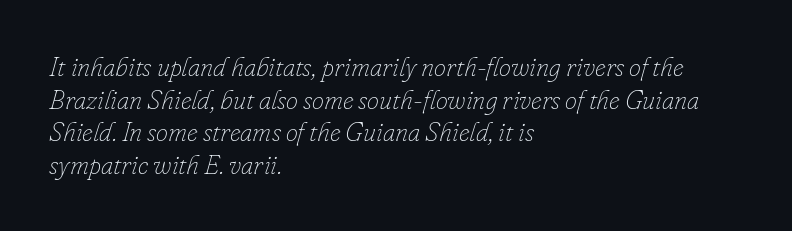
Heft: none added — not bold. Unmarked baselines from the first word to the last. The setting favours the left margin, as ordinary paragraphs usually do. In terms of letterspacing, this is plain default setting.
